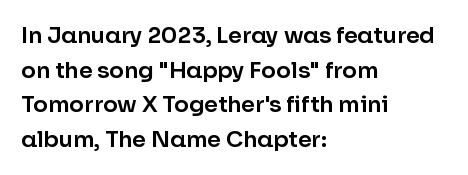
Q: Is the text italic (slanted)? A: No, it is upright.
Q: Is the text underlined? A: No.
Q: How is the paragraph aligned? A: Left-aligned.
Q: Is the spacing between letters normal or unusually wide? A: Normal.
Q: Is the spacing between lines tight, normal or loose? A: Normal.
